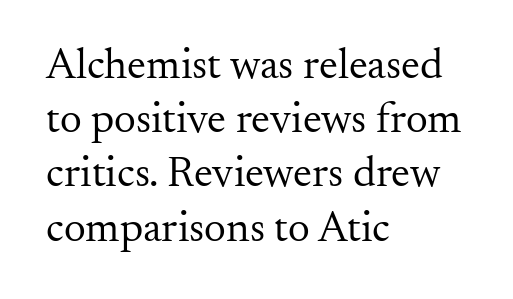
{"serif": "yes", "italic": "no", "bold": "no", "weight": "regular", "width": "normal", "stroke_contrast": "medium", "x_height": "small", "monospaced": "no", "underline": "no", "align": "left", "line_spacing": "normal", "line_spacing_ratio": 1.26, "letter_spacing": "normal", "letter_spacing_em": 0.0, "glyph_px": 43}
